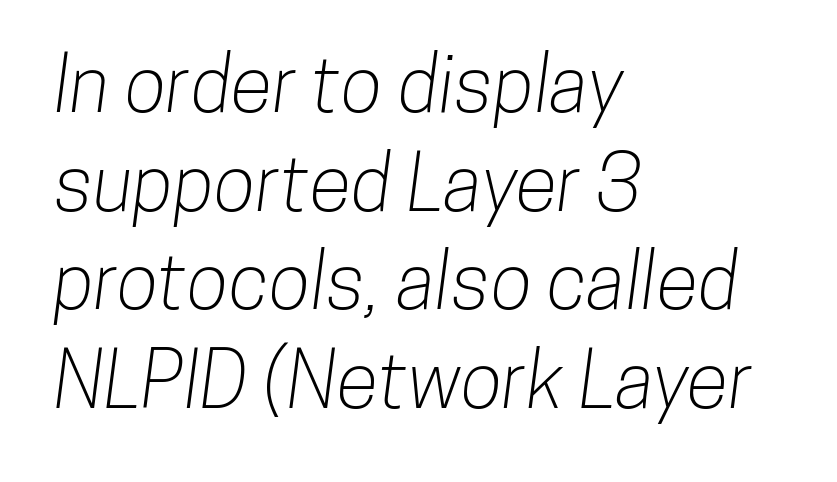
Does the copy run flush right? No — it runs flush left. Letter spacing: default. The space between consecutive lines is moderate. Serif or sans? Sans — the stroke terminals are bare.
